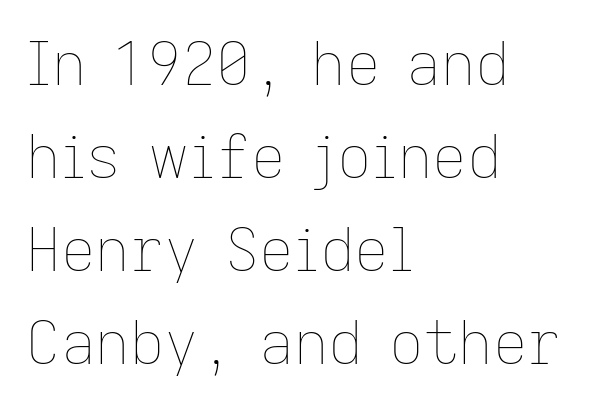
Posture: upright roman. Ink coverage per letter is moderate at most. The lines sit at an ordinary, default distance from one another. Does the copy run flush right? No — it runs flush left. Varying glyph widths throughout — classic text-font behaviour. A clean baseline with only descenders dipping below it.
